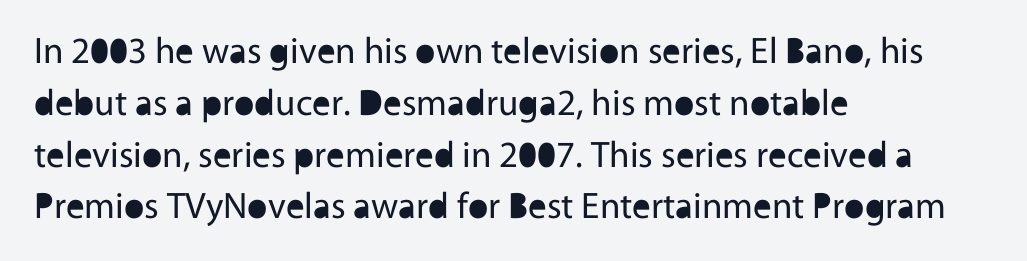
The image shows 37 px regular-weight sans-serif type, upright; set left-aligned, normal line spacing (1.4x), normal letter spacing, not underlined; a medium x-height.
